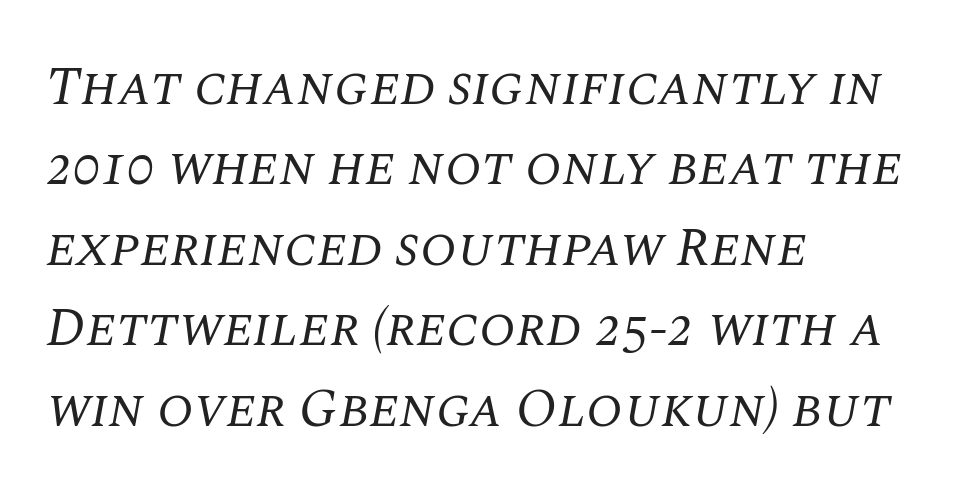
Q: Is the text bold? A: No.
Q: Is the text italic (slanted)? A: Yes, it leans right by about 10 degrees.
Q: Is the typeface a serif or a sans-serif typeface? A: Serif.
Q: Is the text underlined? A: No.
Q: How is the paragraph aligned? A: Left-aligned.
Q: Is the spacing between letters normal or unusually wide? A: Normal.
Q: Is the spacing between lines tight, normal or loose? A: Normal.
Q: Width (condensed, normal, or wide)? A: Normal.
Q: Stroke contrast? A: Medium.
Q: x-height? A: Large.
Q: Monospaced? A: No.
